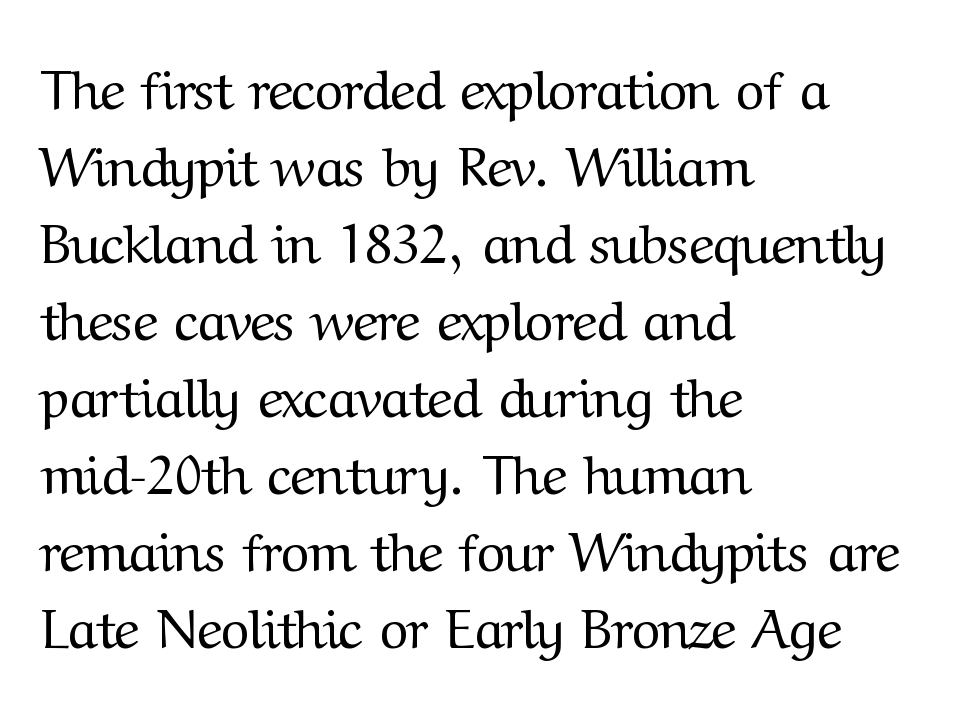
{"serif": "yes", "italic": "no", "bold": "no", "weight": "regular", "width": "normal", "stroke_contrast": "medium", "x_height": "medium", "monospaced": "no", "underline": "no", "align": "left", "line_spacing": "normal", "line_spacing_ratio": 1.4, "letter_spacing": "normal", "letter_spacing_em": 0.0, "glyph_px": 55}
